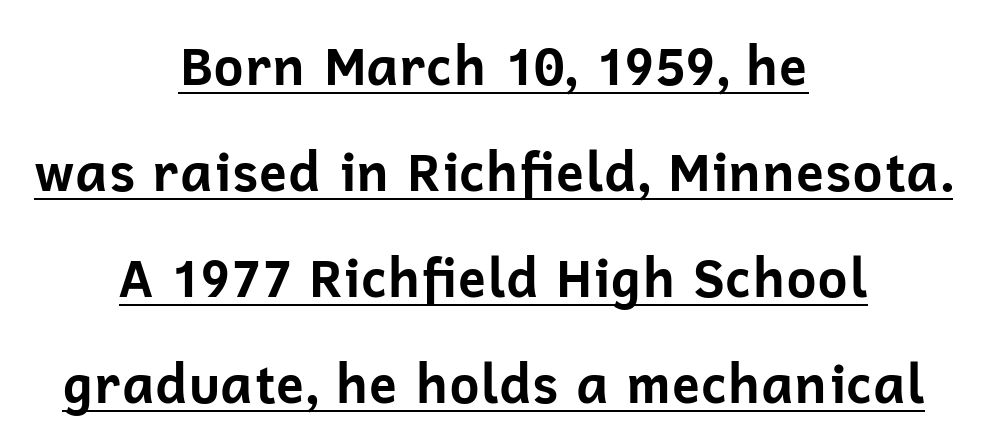
The image shows 52 px bold sans-serif type, upright; set centered, loose line spacing (2.04x), normal letter spacing, underlined; low stroke contrast and a medium x-height.
